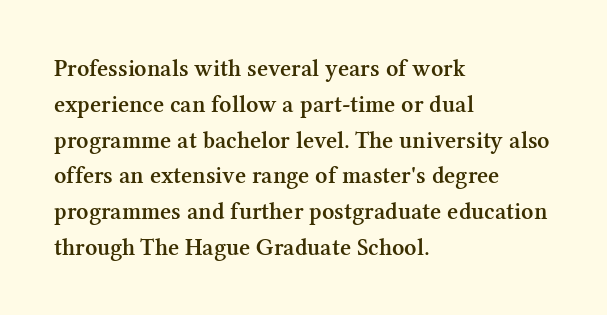
{"italic": "no", "bold": "semi", "underline": "no", "align": "left", "line_spacing": "normal", "line_spacing_ratio": 1.49, "letter_spacing": "normal", "letter_spacing_em": 0.0, "glyph_px": 24}
